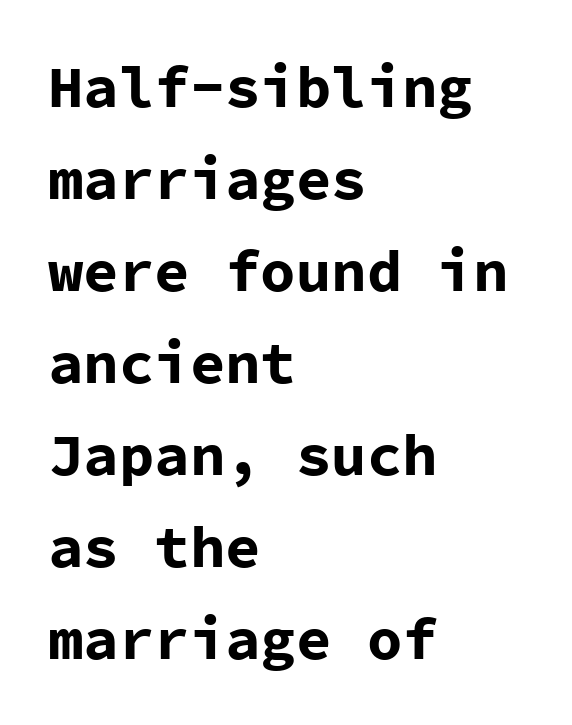
The image shows 59 px bold sans-serif type, upright, monospaced; set left-aligned, normal line spacing (1.56x), normal letter spacing, not underlined; low stroke contrast and a medium x-height.
